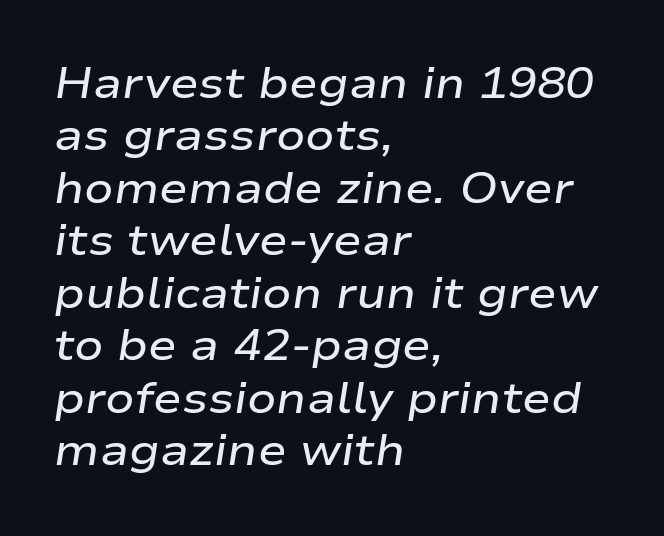
Q: Is the text bold? A: Semi-bold.
Q: Is the text italic (slanted)? A: Yes, it leans right by about 9 degrees.
Q: Is the text underlined? A: No.
Q: How is the paragraph aligned? A: Left-aligned.
Q: Is the spacing between letters normal or unusually wide? A: Normal.
Q: Width (condensed, normal, or wide)? A: Wide.
Q: Stroke contrast? A: Low.
Q: x-height? A: Medium.
Q: Monospaced? A: No.
